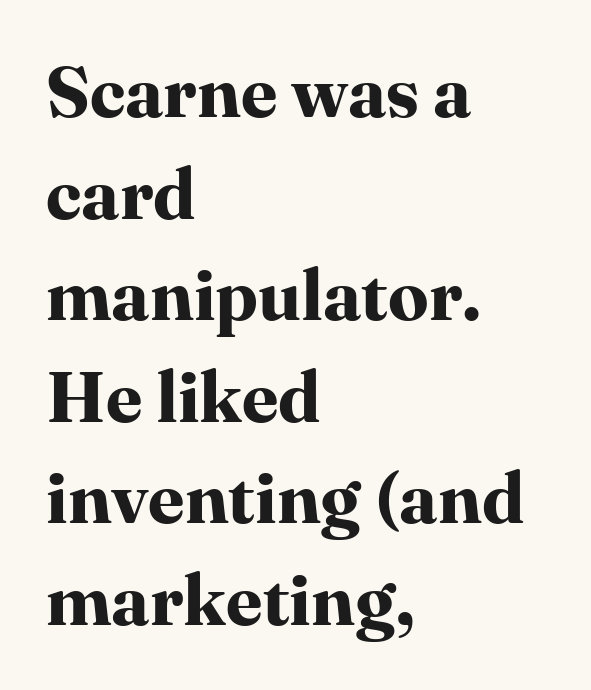
The image shows 72 px bold serif type, upright; set left-aligned, normal line spacing (1.41x), normal letter spacing, not underlined; high stroke contrast and a medium x-height.
